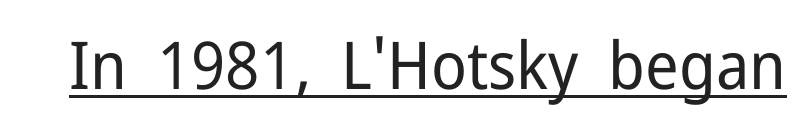
The specimen reads as upright at a glance. The passage shown is underscored from start to finish. Students, note that the glyphs here touch the page at normal intervals. Caption: face not bold, strokes unweighted.
